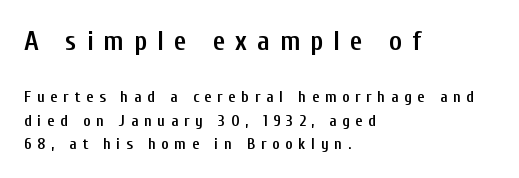
This is sans-serif lettering, the kind often seen on screens and signage. Students, observe: this is what conventionally led text looks like. The composition opens big and finishes small. Check under the words: just untouched page.
